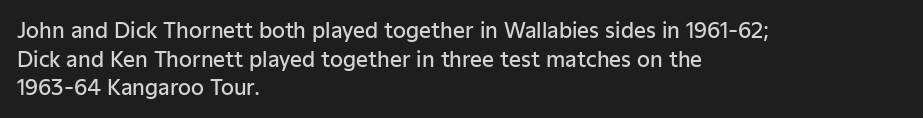
The image shows 21 px text type, upright; set left-aligned, normal line spacing (1.36x), normal letter spacing, not underlined.
